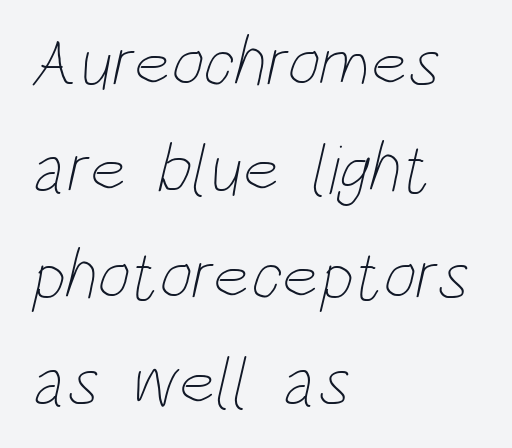
{"bold": "no", "weight": "thin", "width": "condensed", "stroke_contrast": "low", "x_height": "large", "monospaced": "no", "underline": "no", "align": "left", "line_spacing": "normal", "line_spacing_ratio": 1.52, "letter_spacing": "normal", "letter_spacing_em": 0.0, "glyph_px": 70}
